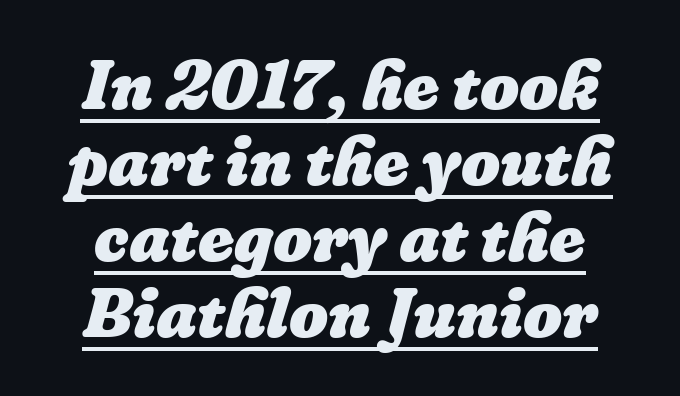
{"bold": "yes", "weight": "heavy", "width": "normal", "stroke_contrast": "low", "x_height": "medium", "monospaced": "no", "underline": "yes", "line_spacing": "tight", "line_spacing_ratio": 1.1, "letter_spacing": "normal", "letter_spacing_em": 0.0, "glyph_px": 69}
